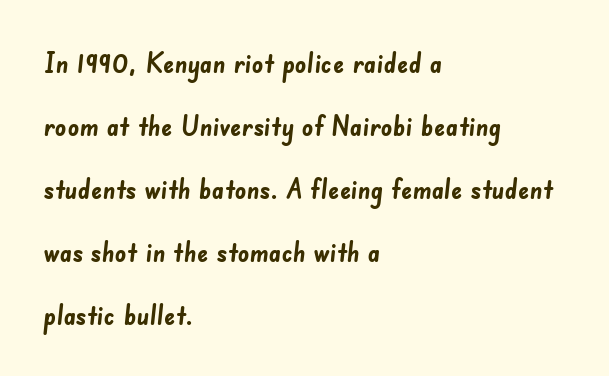
{"serif": "no", "bold": "yes", "weight": "semibold", "width": "normal", "stroke_contrast": "low", "x_height": "small", "monospaced": "no", "underline": "no", "align": "left", "line_spacing": "loose", "line_spacing_ratio": 2.25, "letter_spacing": "normal", "letter_spacing_em": 0.0, "glyph_px": 28}
